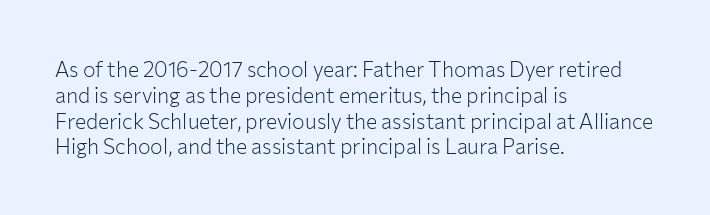
{"italic": "no", "bold": "no", "underline": "no", "align": "left", "line_spacing_ratio": 1.23, "letter_spacing": "normal", "letter_spacing_em": 0.0, "glyph_px": 21}
